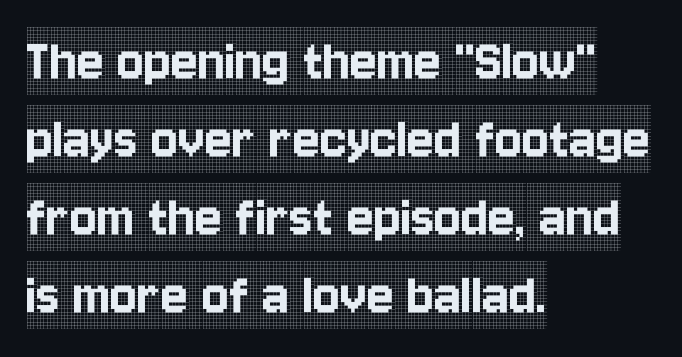
Q: Is the text italic (slanted)? A: No, it is upright.
Q: Is the typeface a serif or a sans-serif typeface? A: Serif.
Q: Is the text underlined? A: No.
Q: How is the paragraph aligned? A: Left-aligned.
Q: Is the spacing between letters normal or unusually wide? A: Normal.
Q: Width (condensed, normal, or wide)? A: Condensed.
Q: x-height? A: Large.
Q: Monospaced? A: No.
